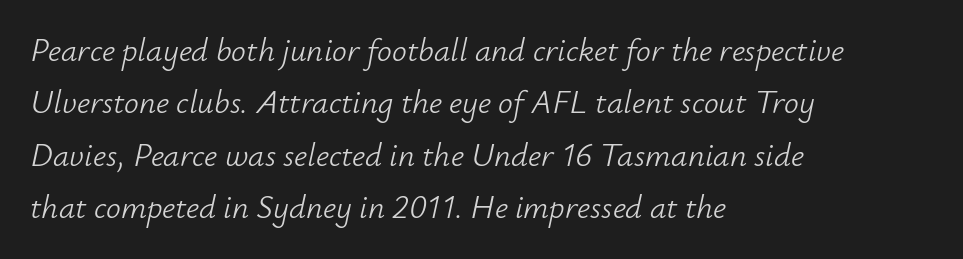
{"italic": "yes", "lean": "right", "slant_degrees": 12, "bold": "no", "weight": "light", "width": "normal", "stroke_contrast": "low", "x_height": "small", "monospaced": "no", "underline": "no", "align": "left", "line_spacing": "normal", "line_spacing_ratio": 1.59, "letter_spacing": "normal", "letter_spacing_em": 0.0, "glyph_px": 33}
